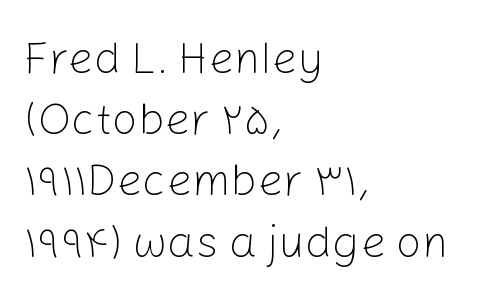
Q: Is the text bold? A: No.
Q: Is the text italic (slanted)? A: No, it is upright.
Q: Is the typeface a serif or a sans-serif typeface? A: Sans-serif.
Q: Is the text underlined? A: No.
Q: How is the paragraph aligned? A: Left-aligned.
Q: Is the spacing between letters normal or unusually wide? A: Normal.
Q: Is the spacing between lines tight, normal or loose? A: Normal.
Q: Width (condensed, normal, or wide)? A: Normal.
Q: Stroke contrast? A: Low.
Q: x-height? A: Medium.
Q: Monospaced? A: No.
